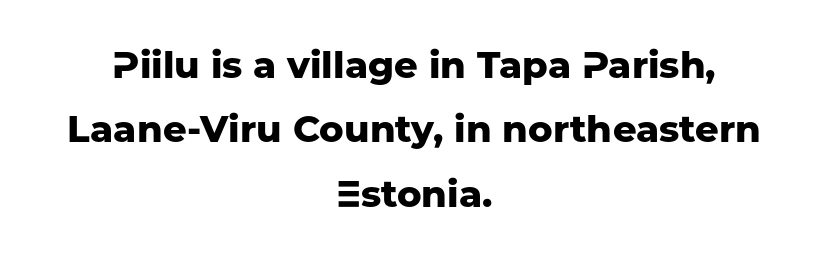
If you folded the block vertically in half, each line would mirror itself in length. The rendering keeps characters at their native spacing. Rule under the text: the space is simply empty. Grotesque or geometric, the face here clearly has no serifs. This sample has the flowing, uneven cadence of proportional lettering.
